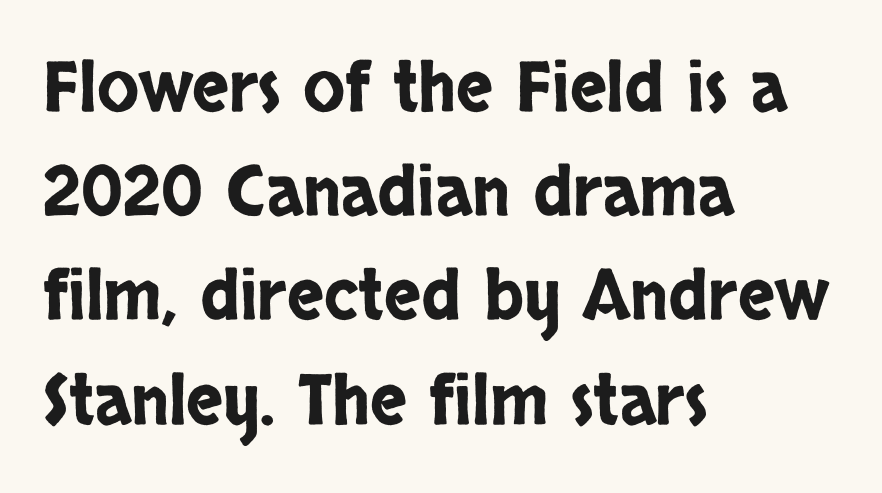
The image shows 69 px condensed sans-serif type, upright; set left-aligned, normal line spacing (1.51x), normal letter spacing, not underlined; low stroke contrast and a large x-height.
